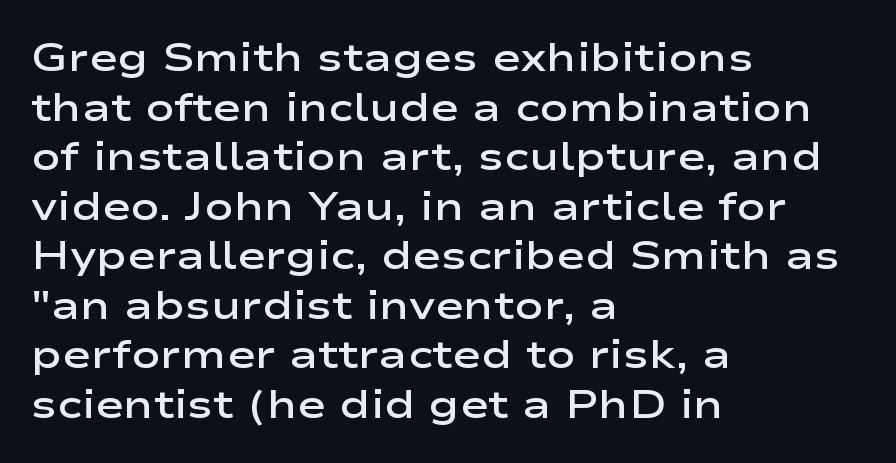
Q: Is the text bold? A: Semi-bold.
Q: Is the text italic (slanted)? A: No, it is upright.
Q: Is the typeface a serif or a sans-serif typeface? A: Sans-serif.
Q: Is the text underlined? A: No.
Q: How is the paragraph aligned? A: Left-aligned.
Q: Is the spacing between letters normal or unusually wide? A: Normal.
Q: Is the spacing between lines tight, normal or loose? A: Normal.
Q: Width (condensed, normal, or wide)? A: Wide.
Q: Stroke contrast? A: Low.
Q: x-height? A: Medium.
Q: Monospaced? A: No.
